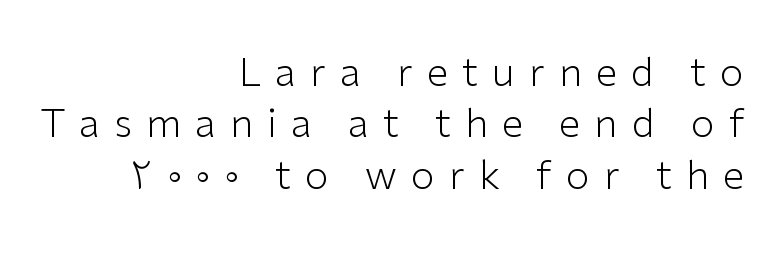
The image shows 39 px light sans-serif type, upright; set right-aligned, normal line spacing (1.32x), unusually wide letter spacing (+0.36 em), not underlined; low stroke contrast and a medium x-height.
